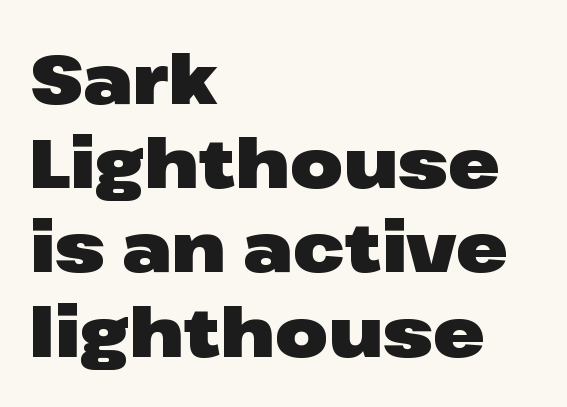
Q: Is the text bold? A: Yes.
Q: Is the text italic (slanted)? A: No, it is upright.
Q: Is the typeface a serif or a sans-serif typeface? A: Sans-serif.
Q: Is the text underlined? A: No.
Q: How is the paragraph aligned? A: Left-aligned.
Q: Is the spacing between letters normal or unusually wide? A: Normal.
Q: Width (condensed, normal, or wide)? A: Wide.
Q: Stroke contrast? A: Low.
Q: x-height? A: Medium.
Q: Monospaced? A: No.
